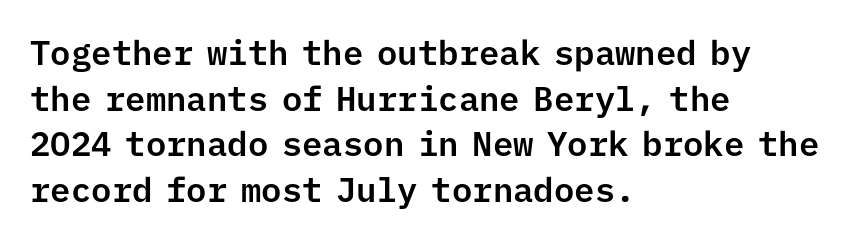
The image shows 34 px sans-serif type, upright, monospaced; set left-aligned, normal line spacing (1.34x), normal letter spacing, not underlined; low stroke contrast and a medium x-height.
